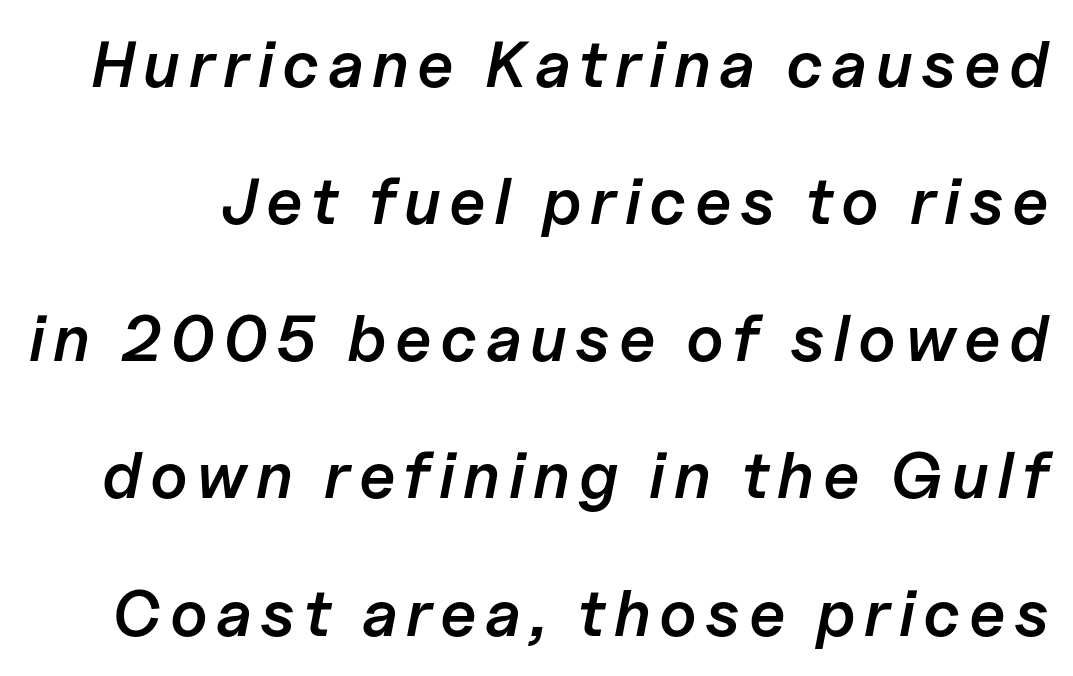
{"italic": "yes", "lean": "right", "slant_degrees": 11, "bold": "semi", "weight": "semibold", "width": "normal", "stroke_contrast": "low", "x_height": "medium", "monospaced": "no", "underline": "no", "line_spacing": "loose", "line_spacing_ratio": 2.11, "glyph_px": 65}
